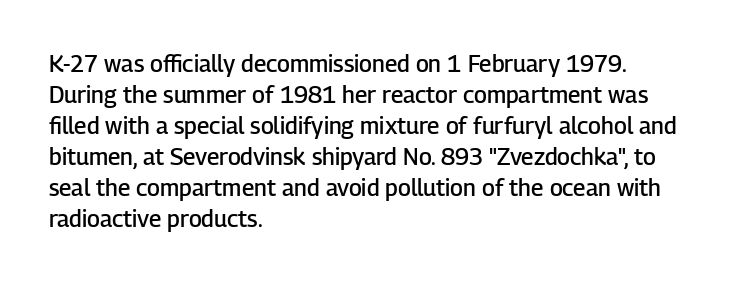
A bare baseline throughout the passage. The gaps between neighbouring characters are ordinary and unremarkable. These lines were composed using upright roman letters. Honestly, the row spacing looks completely unremarkable. In terms of weight, the rendering is demibold, just under bold. The typesetter chose a ragged-right arrangement here.
